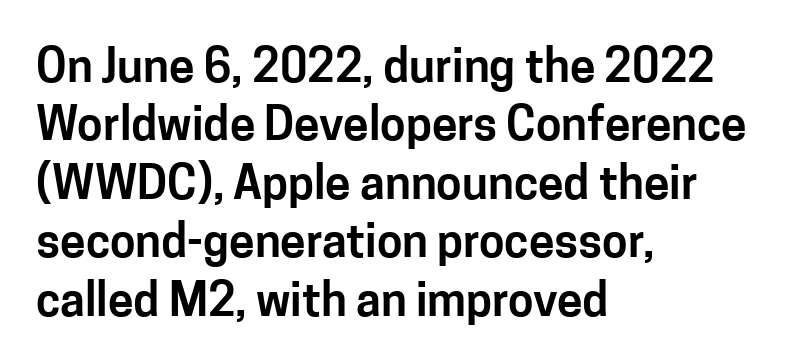
The image shows 46 px sans-serif type, upright; set left-aligned, normal line spacing (1.27x), normal letter spacing, not underlined; low stroke contrast and a medium x-height.
